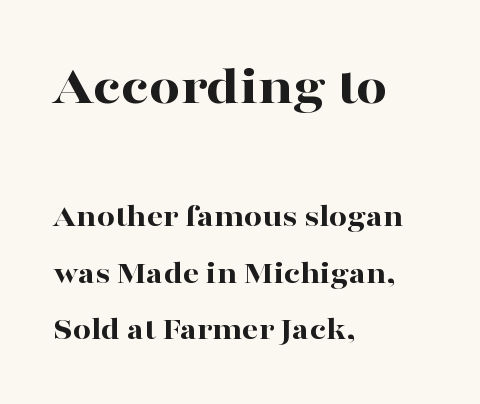
{"serif": "yes", "italic": "no", "bold": "yes", "weight": "bold", "width": "wide", "stroke_contrast": "high", "x_height": "medium", "monospaced": "no", "underline": "no", "align": "left", "line_spacing_ratio": 1.77, "letter_spacing": "normal", "letter_spacing_em": 0.0, "larger_block": "first", "size_ratio": 1.75, "glyph_px": 56}
